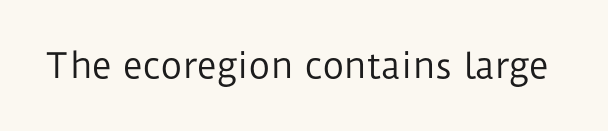
Q: Is the text bold? A: No.
Q: Is the text italic (slanted)? A: No, it is upright.
Q: Is the typeface a serif or a sans-serif typeface? A: Sans-serif.
Q: Is the text underlined? A: No.
Q: Is the spacing between letters normal or unusually wide? A: Normal.
Q: Width (condensed, normal, or wide)? A: Normal.
Q: Stroke contrast? A: Low.
Q: x-height? A: Medium.
Q: Monospaced? A: No.
